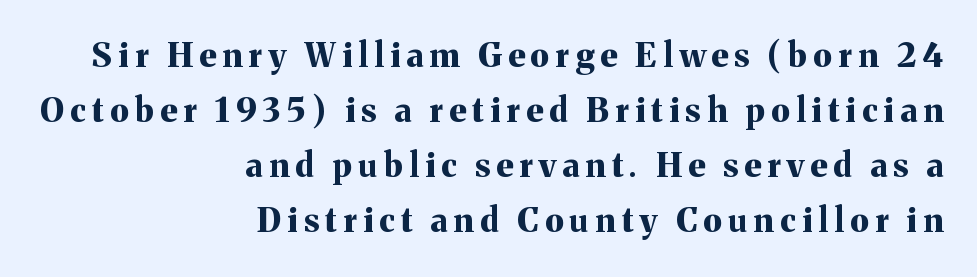
{"serif": "yes", "italic": "no", "bold": "yes", "weight": "bold", "width": "normal", "stroke_contrast": "medium", "x_height": "medium", "monospaced": "no", "underline": "no", "align": "right", "line_spacing": "normal", "line_spacing_ratio": 1.67, "glyph_px": 33}
